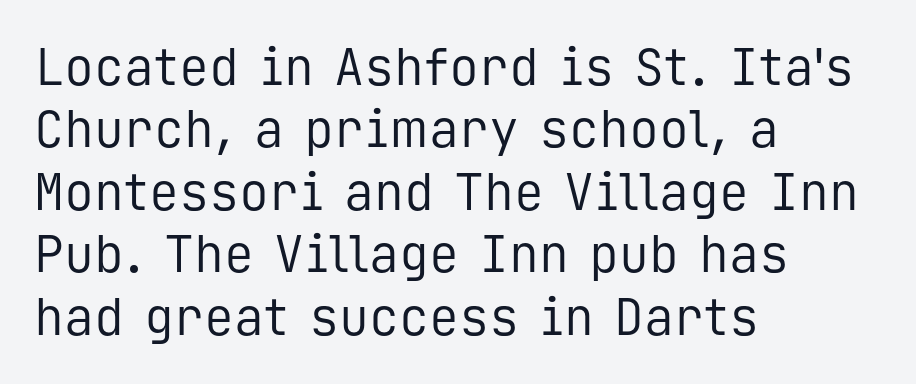
Q: Is the text bold? A: No.
Q: Is the text italic (slanted)? A: No, it is upright.
Q: Is the typeface a serif or a sans-serif typeface? A: Sans-serif.
Q: Is the text underlined? A: No.
Q: How is the paragraph aligned? A: Left-aligned.
Q: Is the spacing between letters normal or unusually wide? A: Normal.
Q: Is the spacing between lines tight, normal or loose? A: Normal.
Q: Width (condensed, normal, or wide)? A: Normal.
Q: Stroke contrast? A: Low.
Q: x-height? A: Medium.
Q: Monospaced? A: Yes.
